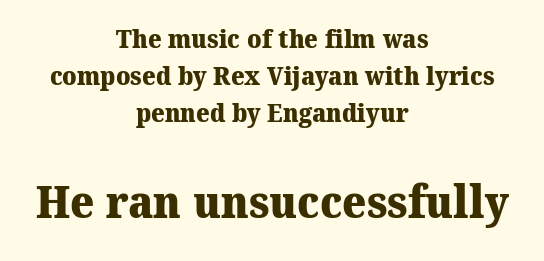
Are there feet on the stems? There are — it's a serif. Spacing between characters is what you'd get straight out of the box. How would I describe the line gaps? Plain and ordinary. Nobody drew a line under any word here. Varying glyph widths throughout — classic text-font behaviour.
